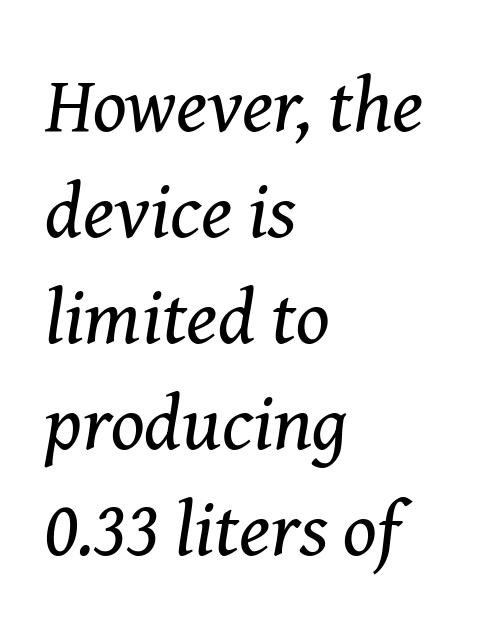
Q: Is the text bold? A: No.
Q: Is the text italic (slanted)? A: Yes, it leans right by about 8 degrees.
Q: Is the typeface a serif or a sans-serif typeface? A: Serif.
Q: Is the text underlined? A: No.
Q: How is the paragraph aligned? A: Left-aligned.
Q: Is the spacing between letters normal or unusually wide? A: Normal.
Q: Is the spacing between lines tight, normal or loose? A: Normal.
Q: Width (condensed, normal, or wide)? A: Normal.
Q: Stroke contrast? A: Medium.
Q: x-height? A: Medium.
Q: Monospaced? A: No.
